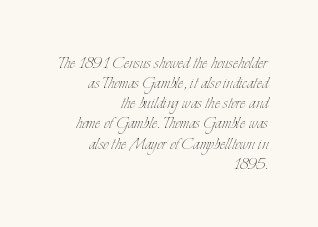
The image shows 21 px text type; set right-aligned, tight line spacing (0.96x), normal letter spacing, not underlined.
